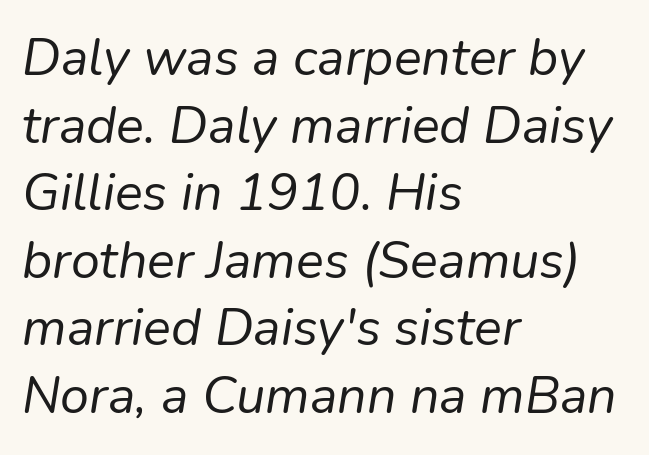
The typesetting does not lean heavy: it is not bold. Line starts are locked; line ends wander. This sample has the flowing, uneven cadence of proportional lettering. An italicized treatment has been applied to the whole sample. Rows of type keep a routine distance in the vertical direction.
